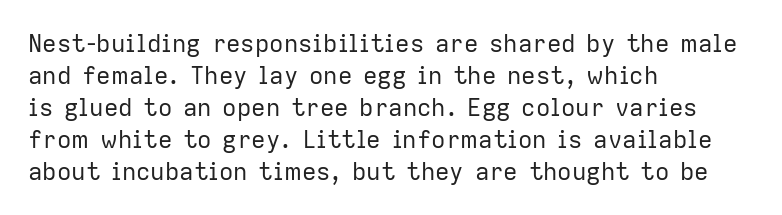
{"italic": "no", "bold": "no", "underline": "no", "align": "left", "line_spacing": "normal", "line_spacing_ratio": 1.33, "letter_spacing": "normal", "letter_spacing_em": 0.0, "glyph_px": 24}
